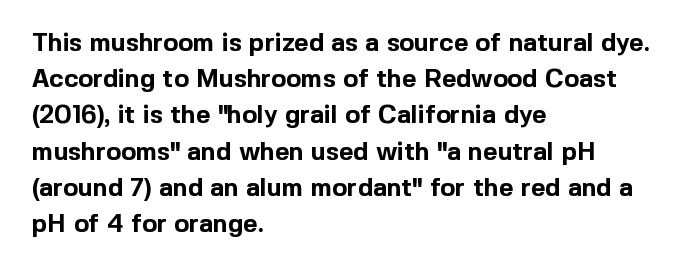
The image shows 25 px bold type, upright; set left-aligned, normal line spacing (1.45x), normal letter spacing, not underlined.
